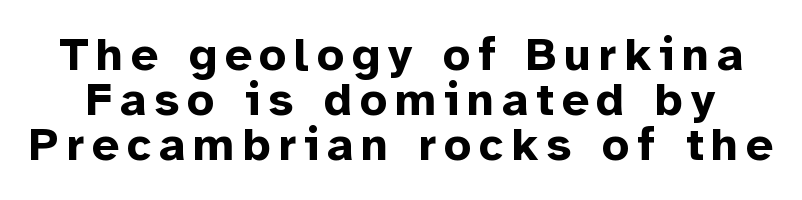
Notice how descenders almost collide with the ascenders below — that's tight leading. Beneath every word, the page is bare. Think of a printed novel: that variable character pitch is what you see here. The passage shown is typeset with a sans-serif family.
